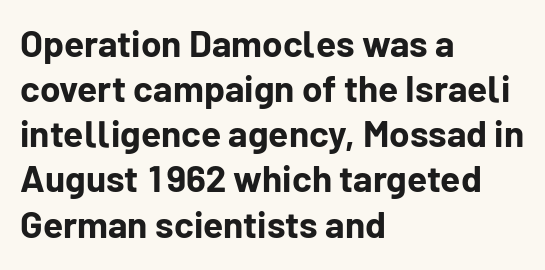
This rendering uses left alignment, leaving the right contour irregular. A typesetter would call this zero additional tracking. The letters stand upright; this is a roman face. Proportional: the letters do not fall into vertical columns.
